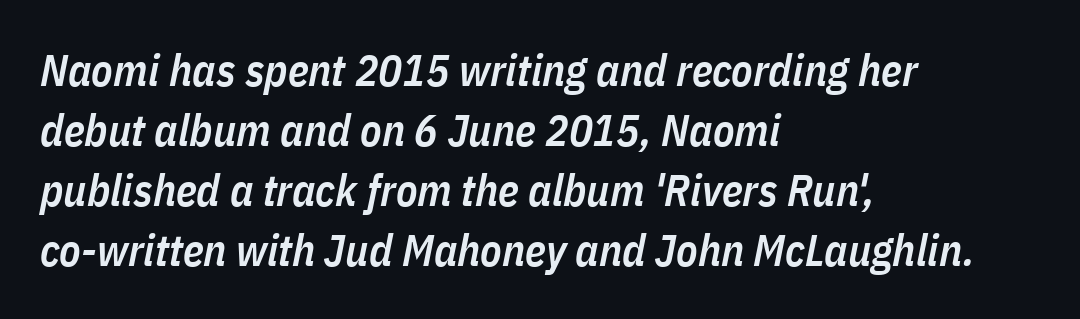
{"italic": "yes", "lean": "right", "slant_degrees": 11, "bold": "semi", "weight": "semibold", "width": "condensed", "stroke_contrast": "low", "x_height": "medium", "monospaced": "no", "underline": "no", "align": "left", "line_spacing": "normal", "line_spacing_ratio": 1.36, "letter_spacing": "normal", "letter_spacing_em": 0.0, "glyph_px": 44}
